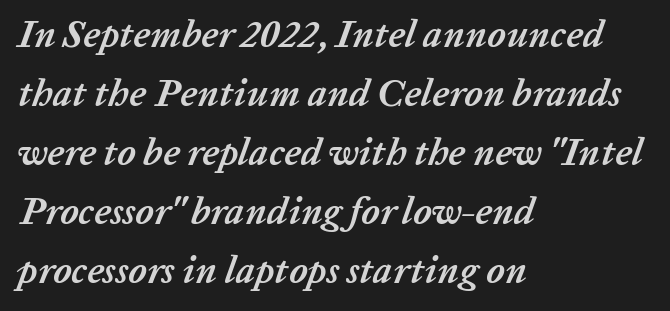
Alignment: flush left. Pretty heavy lettering here — definitely bold. Looks like regular typesetting: each glyph gets only the width it needs. Normally led — the rows are evenly, conventionally spaced. Rule under the text: the space is simply empty.
